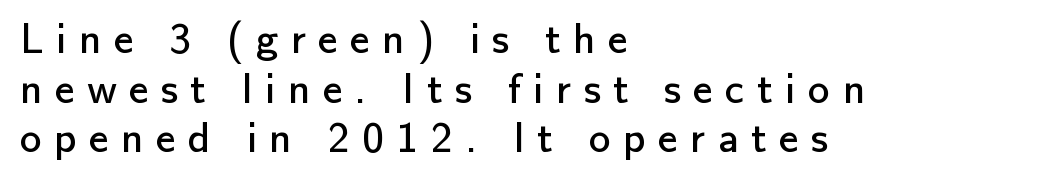
The image shows 44 px regular-weight sans-serif type, upright; set left-aligned, tight line spacing (1.13x), unusually wide letter spacing (+0.28 em), not underlined; low stroke contrast and a small x-height.
